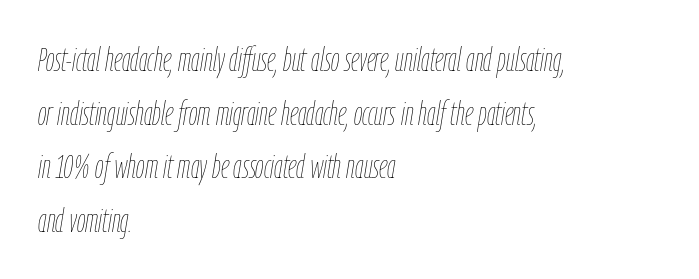
{"italic": "yes", "lean": "right", "slant_degrees": 9, "bold": "no", "weight": "thin", "width": "condensed", "stroke_contrast": "low", "x_height": "medium", "monospaced": "no", "underline": "no", "align": "left", "line_spacing": "normal", "line_spacing_ratio": 1.58, "letter_spacing": "normal", "letter_spacing_em": 0.0, "glyph_px": 34}
